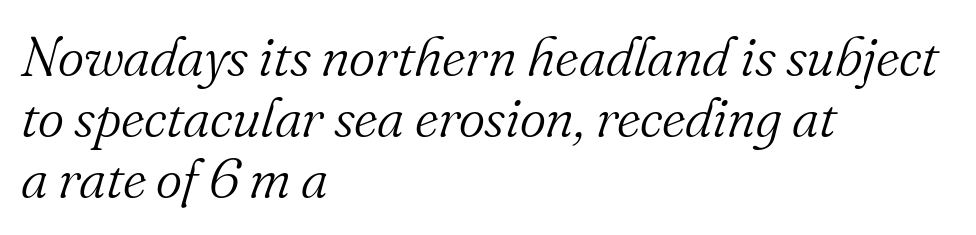
The image shows 56 px light serif type, italic (leaning right); set left-aligned, tight line spacing (1.09x), normal letter spacing, not underlined; medium stroke contrast and a small x-height.
